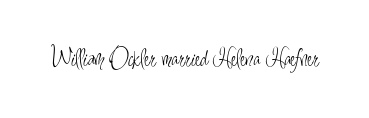
Q: Is the text bold? A: No.
Q: Is the text underlined? A: No.
Q: Is the spacing between letters normal or unusually wide? A: Normal.
